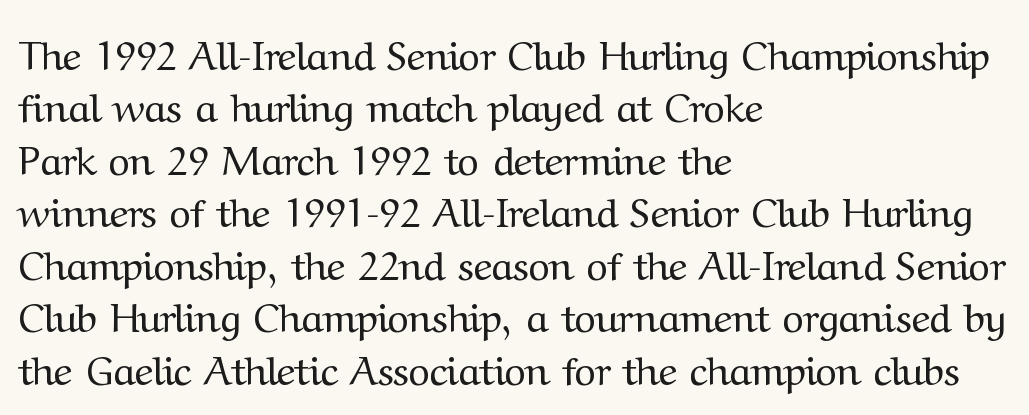
{"serif": "yes", "italic": "no", "bold": "no", "weight": "regular", "width": "normal", "stroke_contrast": "medium", "x_height": "medium", "monospaced": "no", "underline": "no", "align": "left", "line_spacing": "normal", "line_spacing_ratio": 1.28, "letter_spacing": "normal", "letter_spacing_em": 0.0, "glyph_px": 41}
